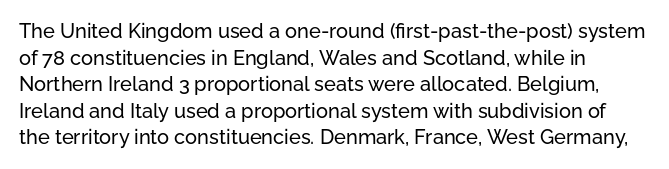
Q: Is the text italic (slanted)? A: No, it is upright.
Q: Is the text underlined? A: No.
Q: How is the paragraph aligned? A: Left-aligned.
Q: Is the spacing between letters normal or unusually wide? A: Normal.
Q: Is the spacing between lines tight, normal or loose? A: Normal.
